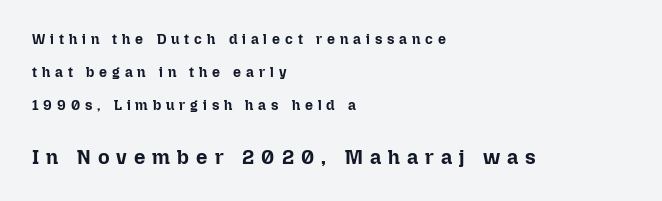
Typesetter's note — lower block bumped up in size, upper block left smaller. If you drew a ruler down the left edge, every line would touch it. Compared with typical body copy, the letter spacing here is much looser. The rendering uses a large line-height, opening up the rows.
